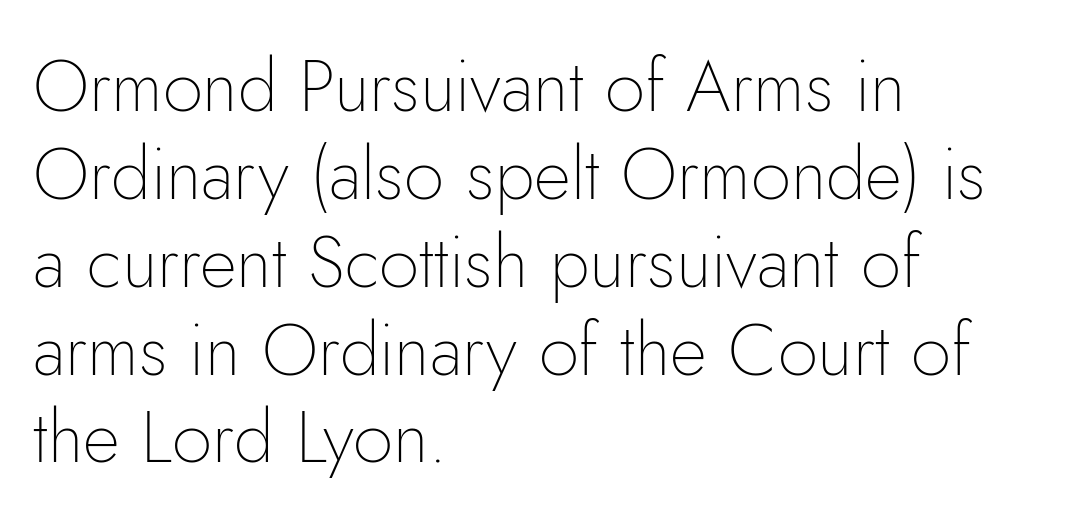
The image shows 72 px thin sans-serif type, upright; set left-aligned, line spacing 1.22x, normal letter spacing, not underlined; low stroke contrast and a small x-height.
